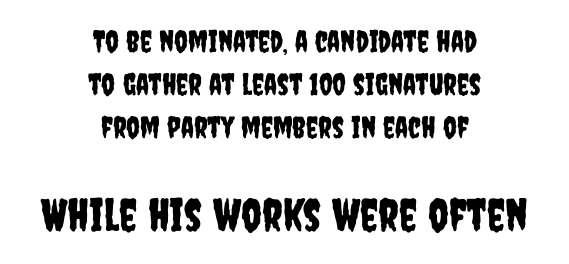
Compare the two chunks: the lower has the greater cap height. Descender tails drop into unmarked territory. To sum up the face: it is a sans, with no serifs. This sample keeps an unexceptional amount of space between lines.
